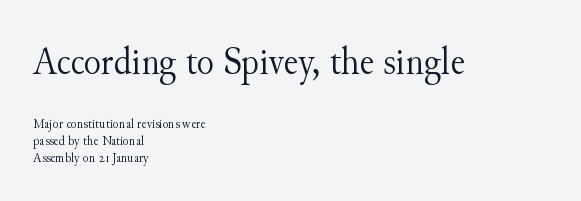
The image shows 40 px light serif type, upright; set left-aligned, line spacing 1.2x, normal letter spacing, not underlined; the first (top) block is 2.86x larger; medium stroke contrast and a small x-height.
